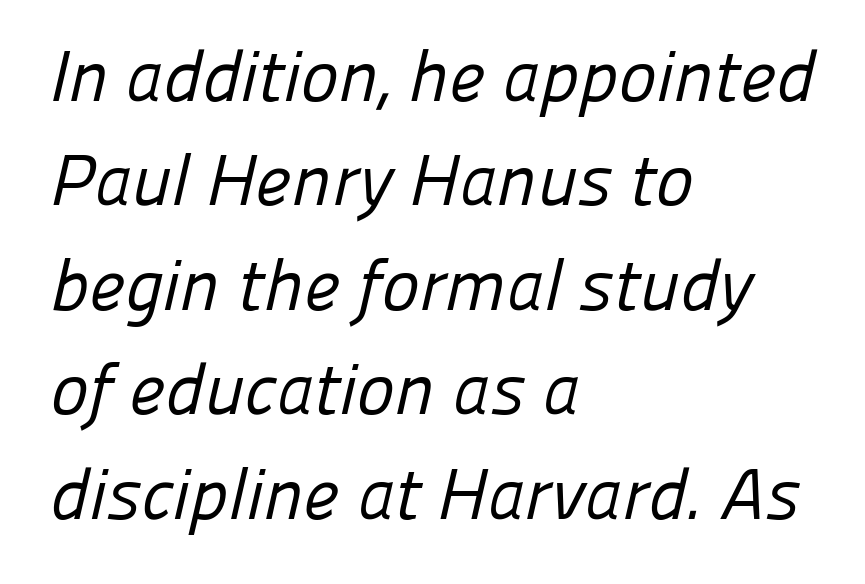
The letters advance in unequal steps, a hallmark of proportional type. Tracking value appears to be zero — textbook default spacing. These lines sit exactly where default settings would place them. Beneath every word, the page is bare. If you drew a ruler down the left edge, every line would touch it.
